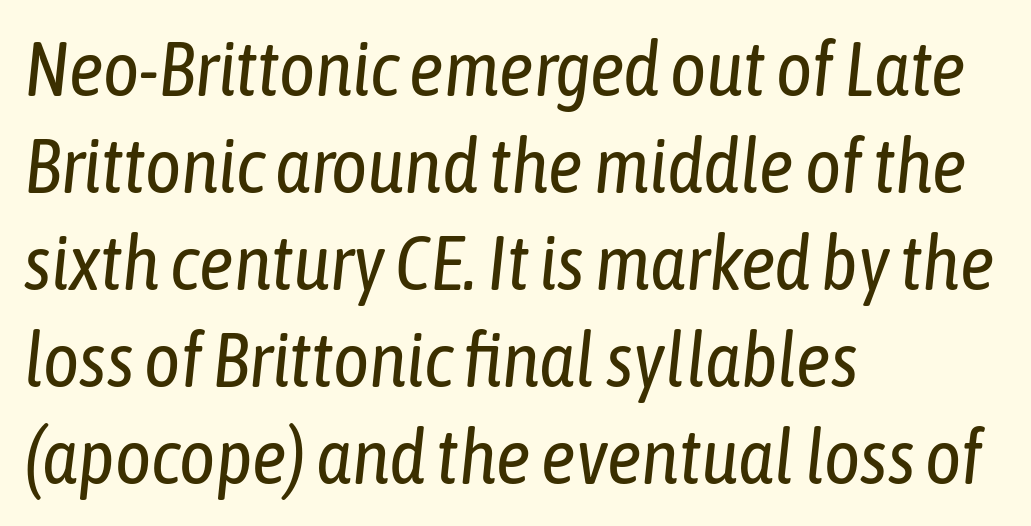
{"italic": "yes", "lean": "right", "slant_degrees": 6, "bold": "no", "weight": "regular", "width": "condensed", "stroke_contrast": "low", "x_height": "medium", "monospaced": "no", "underline": "no", "align": "left", "line_spacing": "normal", "line_spacing_ratio": 1.26, "letter_spacing": "normal", "letter_spacing_em": 0.0, "glyph_px": 77}
